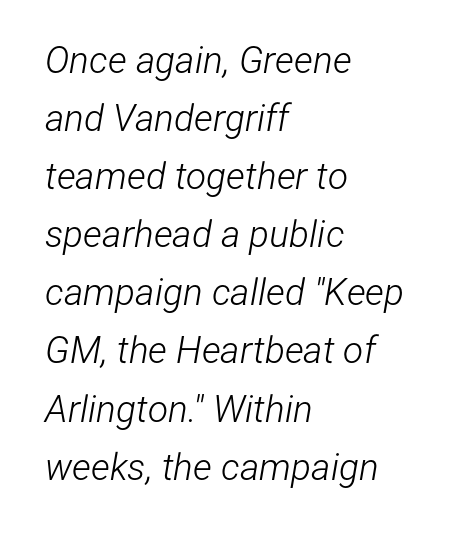
Regular leading. Character widths vary here, with narrow letters taking less room than wide ones. No word sits above an underline. Which margin do the lines hug? The left one — the right edge is uneven. Look at the tracking — it's just the regular setting, nothing added.
